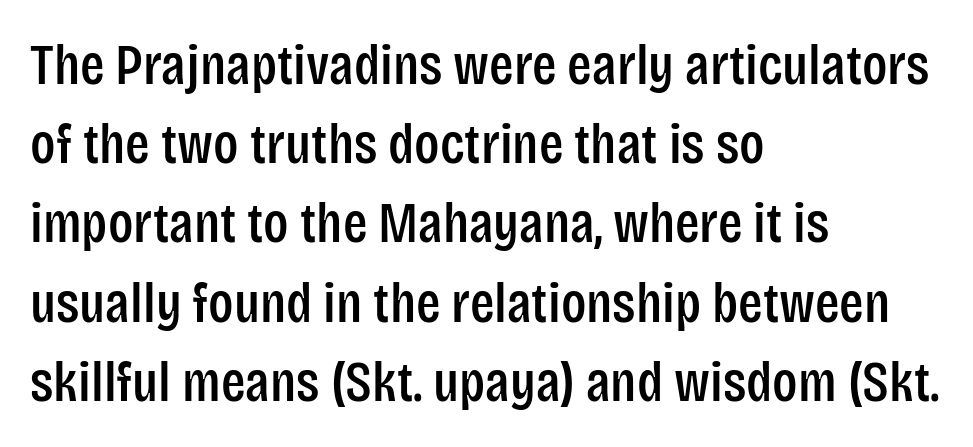
The letters sit at their default tracking, neither squeezed nor spread. Horizontally, the lines are justified to the leading edge only. Here the designer chose a conventional face with non-uniform glyph widths. A clean baseline with only descenders dipping below it. The rendering shows plain stroke endings on the letterforms — a sans-serif design.
